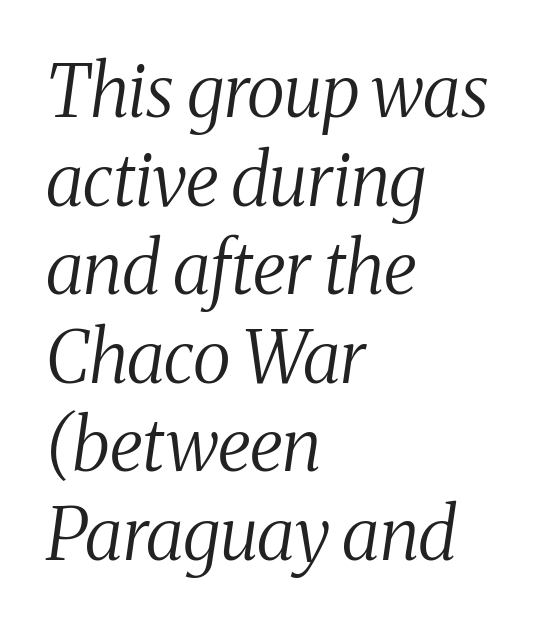
Italic: yes, the glyphs are oblique. What kind of face is this? One with serifs. A classic flush-left, rag-right setting is used for this passage. Summary of weight: not heavy and not bold. Underline: absent. Letter spacing: default.
